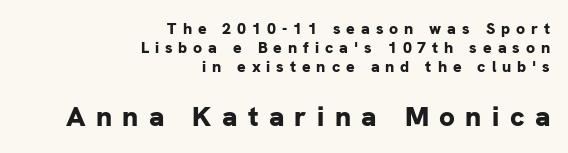
Weight check: bold — yes, fully. A clean baseline with only descenders dipping below it. Size contrast runs from small at the top to large at the bottom. A flush-right, rag-left setting is used for this passage. Someone cranked the tracking dial way up on this one.
